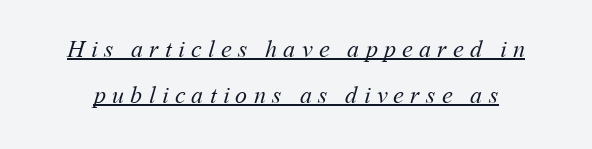
{"bold": "no", "underline": "yes", "line_spacing": "loose", "line_spacing_ratio": 1.92, "letter_spacing": "wide", "letter_spacing_em": 0.26, "glyph_px": 24}
